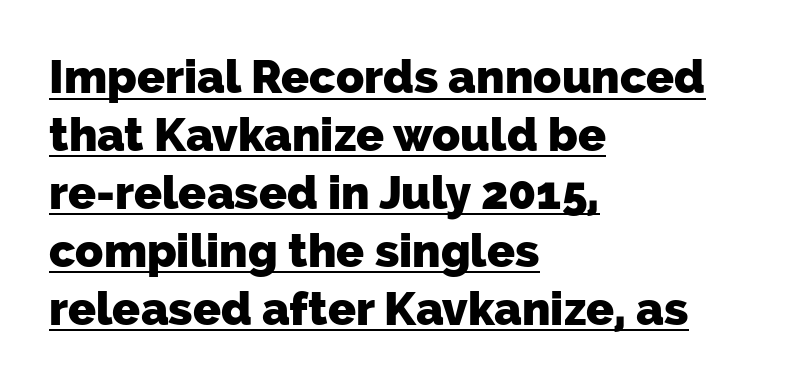
{"serif": "no", "bold": "yes", "weight": "heavy", "width": "normal", "stroke_contrast": "low", "x_height": "medium", "monospaced": "no", "underline": "yes", "align": "left", "line_spacing": "normal", "line_spacing_ratio": 1.26, "letter_spacing": "normal", "letter_spacing_em": 0.0, "glyph_px": 46}
